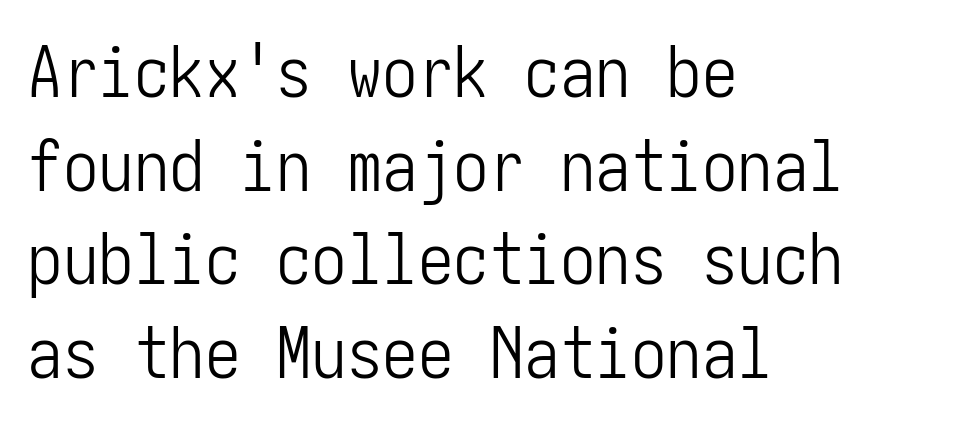
Nope, no serifs anywhere on these letters. The weight tops out at a normal text grade. Short and long lines alike share a common starting point at left. The type is set solid horizontally, with unmodified tracking.
